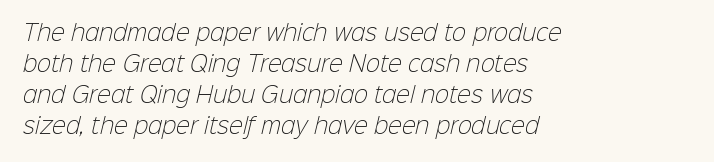
{"bold": "no", "underline": "no", "align": "left", "line_spacing": "normal", "line_spacing_ratio": 1.48, "letter_spacing": "normal", "letter_spacing_em": 0.0, "glyph_px": 21}
